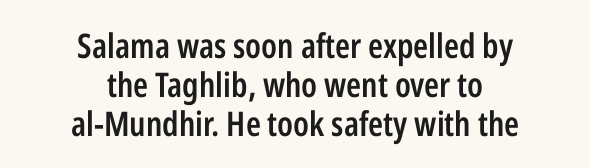
These lines carry some extra weight — a demibold, not a full bold. Anything drawn beneath the words? Only blank space. Horizontal bands of white between lines are thin slivers. The designer went with a sans here, leaving each stem footless.
